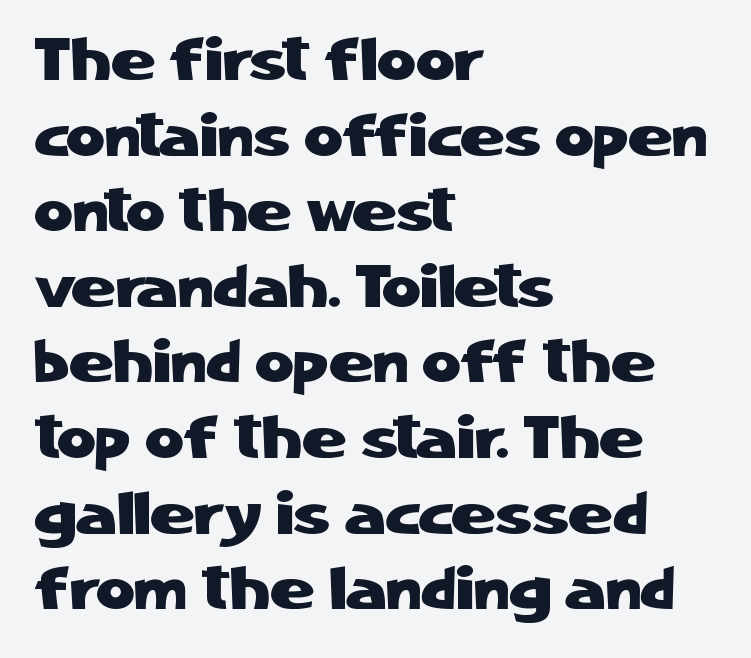
Lines of text with bare space underneath. Spacing between characters is what you'd get straight out of the box. Evenly set lines give the paragraph a standard silhouette. Character widths vary here, with narrow letters taking less room than wide ones. The glyphs in this specimen are sans serif.
